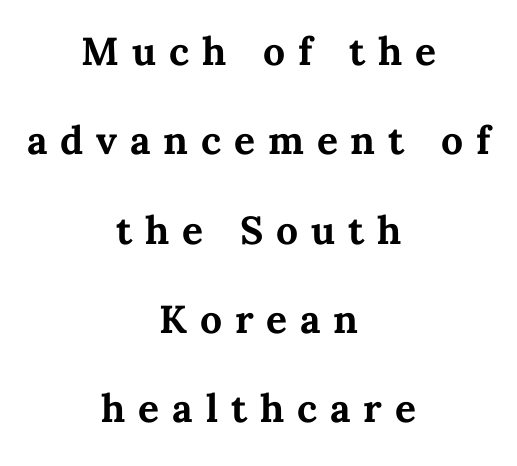
The image shows 39 px bold type, upright; set centered, loose line spacing (2.29x), unusually wide letter spacing (+0.33 em), not underlined; medium stroke contrast and a medium x-height.
